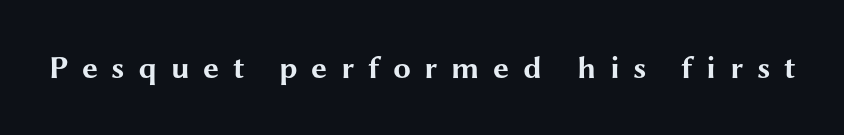
The image shows 32 px bold, wide sans-serif type, upright; set unusually wide letter spacing (+0.42 em), not underlined; medium stroke contrast and a medium x-height.
